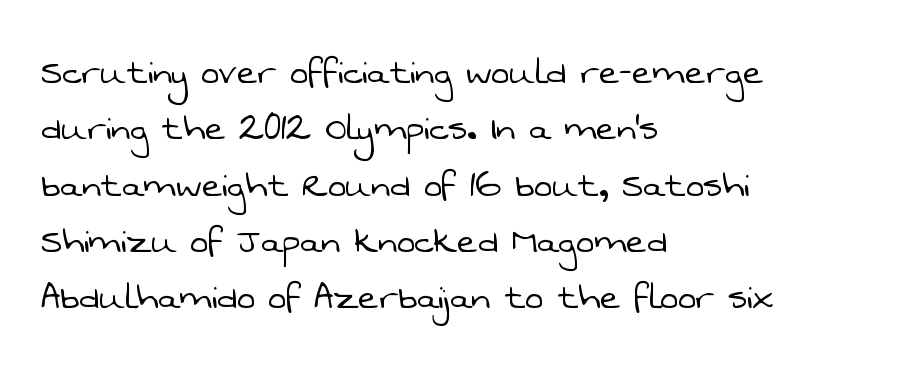
{"serif": "no", "bold": "no", "weight": "light", "width": "normal", "stroke_contrast": "low", "x_height": "medium", "monospaced": "no", "underline": "no", "align": "left", "line_spacing": "normal", "line_spacing_ratio": 1.31, "letter_spacing": "normal", "letter_spacing_em": 0.0, "glyph_px": 43}
